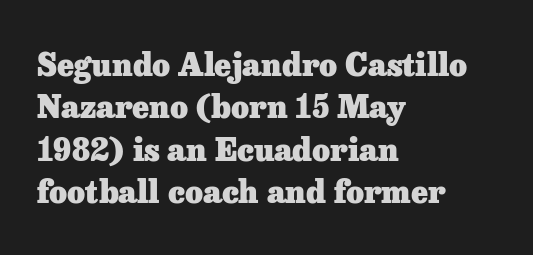
{"serif": "yes", "italic": "no", "bold": "yes", "weight": "heavy", "width": "normal", "stroke_contrast": "low", "x_height": "medium", "monospaced": "no", "underline": "no", "align": "left", "line_spacing": "normal", "line_spacing_ratio": 1.37, "letter_spacing": "normal", "letter_spacing_em": 0.0, "glyph_px": 31}
